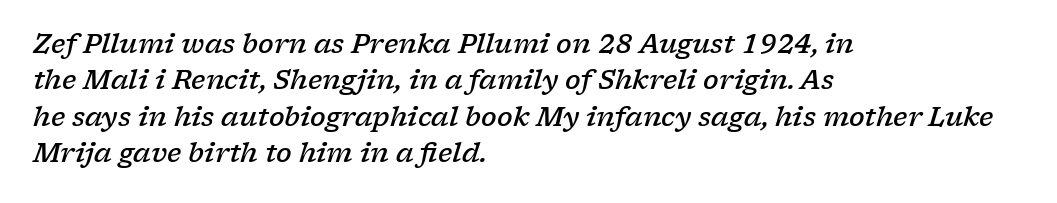
Characters are canted at an angle relative to the baseline's perpendicular. Nobody drew a line under any word here. The passage shown stacks its lines at a standard gap. Bold? Not quite — semibold, heavier than regular but stopping short. A student would call this left alignment; a typographer would say flush left, rag right. Compared with typical body copy, the letter spacing here is the same.
